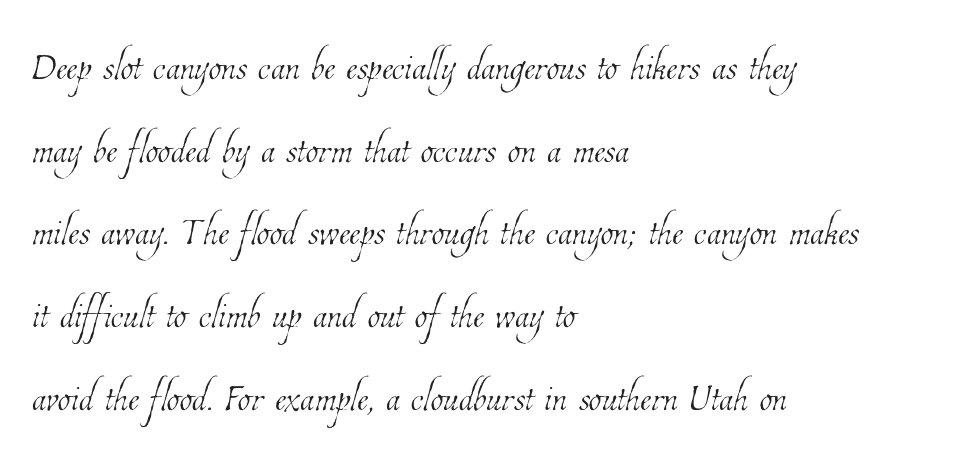
Leftover space on each line is placed entirely after the last word. Each row of text sits above clean, open space. A typesetter would call this leading conventional body-copy spacing. A typesetter would call this zero additional tracking. The rendering uses natural spacing where letterforms have individual widths.
